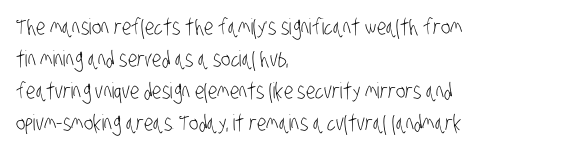
{"bold": "no", "underline": "no", "align": "left", "line_spacing": "normal", "line_spacing_ratio": 1.46, "letter_spacing": "normal", "letter_spacing_em": 0.0, "glyph_px": 22}
